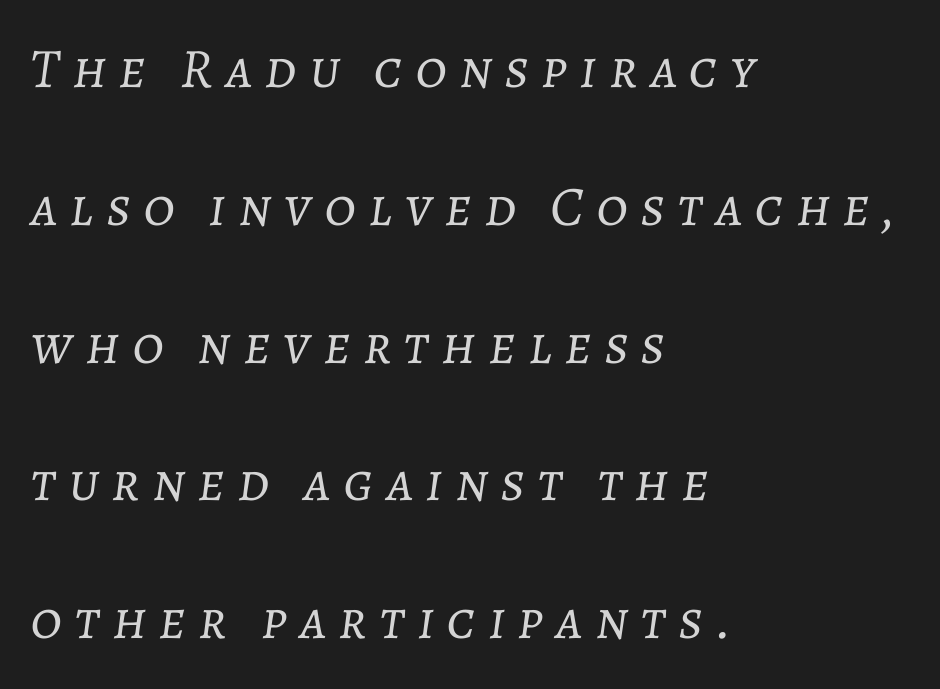
Q: Is the text bold? A: No.
Q: Is the text italic (slanted)? A: Yes, it leans right by about 7 degrees.
Q: Is the text underlined? A: No.
Q: How is the paragraph aligned? A: Left-aligned.
Q: Is the spacing between letters normal or unusually wide? A: Unusually wide.
Q: Is the spacing between lines tight, normal or loose? A: Loose.
Q: Width (condensed, normal, or wide)? A: Normal.
Q: Stroke contrast? A: Low.
Q: x-height? A: Medium.
Q: Monospaced? A: No.
